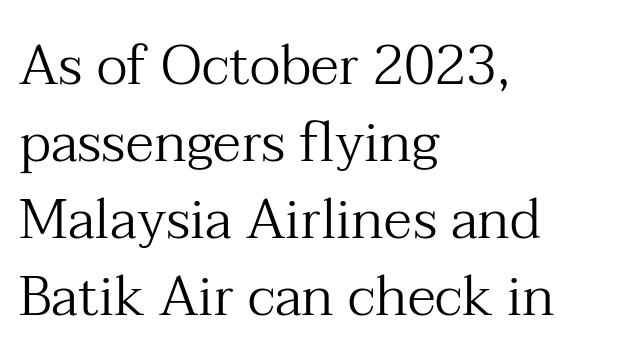
The image shows 55 px regular-weight serif type, upright; set left-aligned, normal line spacing (1.4x), normal letter spacing, not underlined; medium stroke contrast and a medium x-height.
